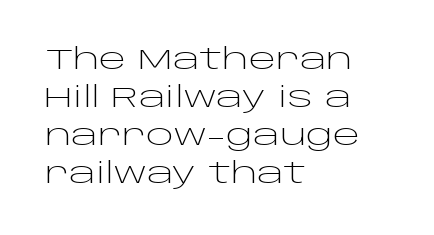
The rows are spaced the way most documents space them. It's the straight-up-and-down kind of type. The text was rendered using a sans face with plain stroke endings. The baseline area is clear.
